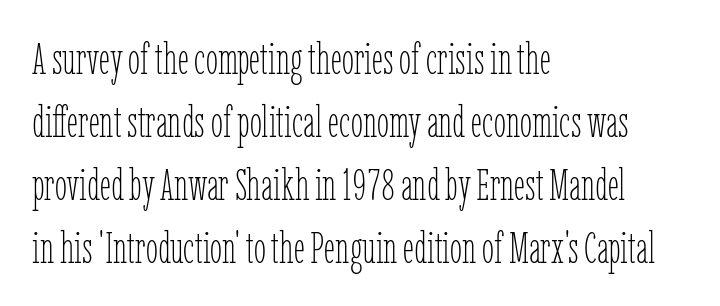
Casual observation: everything's shoved over to the left. Weight class: somewhere from thin through regular. Character widths vary here, with narrow letters taking less room than wide ones. The specimen reads as upright at a glance. Descenders hang freely into open space.
